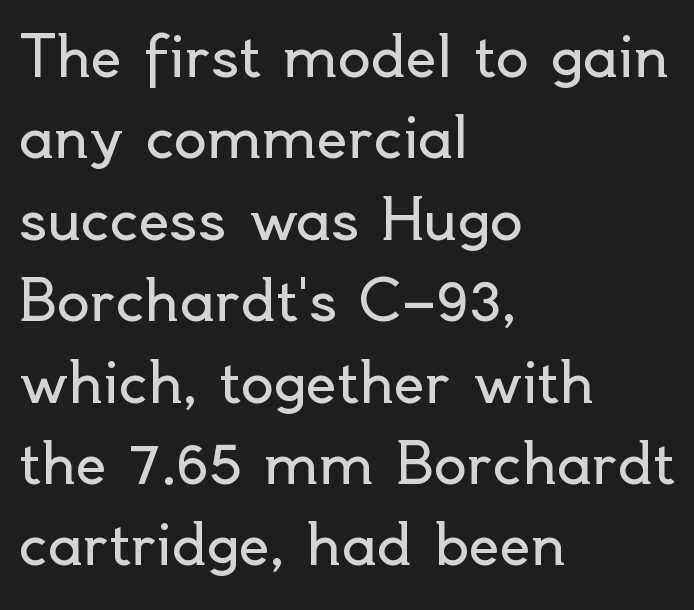
The image shows 55 px regular-weight sans-serif type, upright; set left-aligned, normal line spacing (1.48x), normal letter spacing, not underlined; a small x-height.
